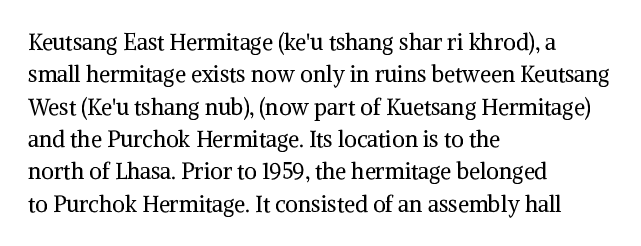
Q: Is the text bold? A: No.
Q: Is the text italic (slanted)? A: No, it is upright.
Q: Is the text underlined? A: No.
Q: How is the paragraph aligned? A: Left-aligned.
Q: Is the spacing between letters normal or unusually wide? A: Normal.
Q: Is the spacing between lines tight, normal or loose? A: Normal.
